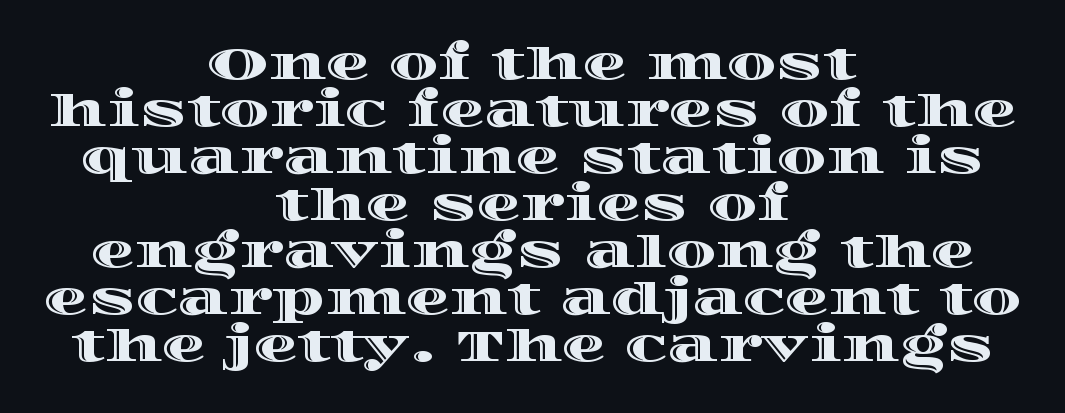
This sample has the flowing, uneven cadence of proportional lettering. Baseline-to-baseline distance is barely more than the letter height. Upright lettering throughout. The horizontal fit of the characters is conventional and even. Centered paragraph, ragged on both sides.
